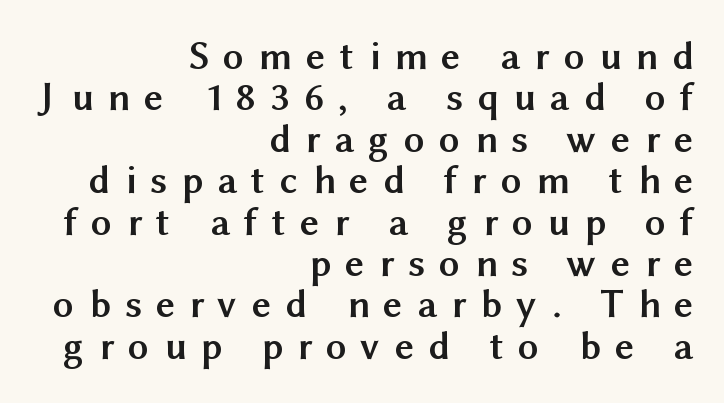
Characters remain perfectly vertical along every line. Spacing between characters has been opened up far beyond the box default. Each letter's strokes conclude bluntly, with no projecting serifs. Teacher's note: observe the even right margin — that is flush-right alignment. Compared with typical paragraphs, the rows here are closer together.
